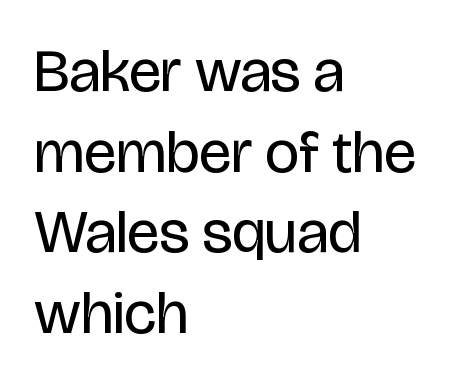
{"serif": "no", "italic": "no", "bold": "no", "weight": "regular", "width": "condensed", "stroke_contrast": "low", "x_height": "large", "monospaced": "no", "underline": "no", "align": "left", "line_spacing": "normal", "line_spacing_ratio": 1.32, "letter_spacing": "normal", "letter_spacing_em": 0.0, "glyph_px": 61}
